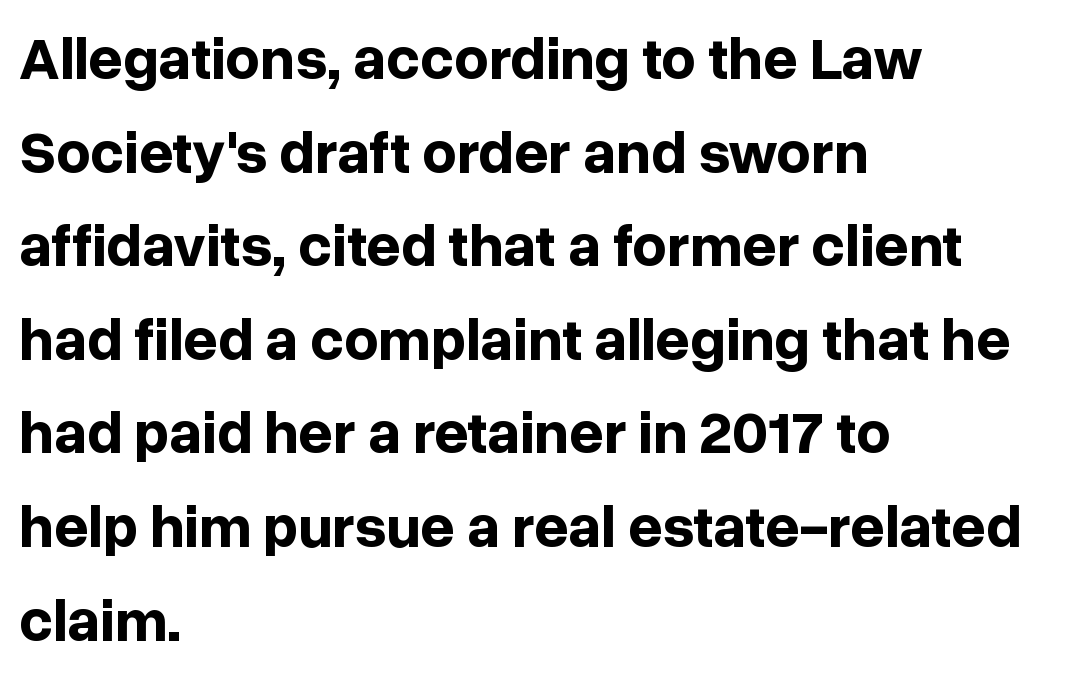
Q: Is the text bold? A: Yes.
Q: Is the text italic (slanted)? A: No, it is upright.
Q: Is the typeface a serif or a sans-serif typeface? A: Sans-serif.
Q: Is the text underlined? A: No.
Q: How is the paragraph aligned? A: Left-aligned.
Q: Is the spacing between letters normal or unusually wide? A: Normal.
Q: Is the spacing between lines tight, normal or loose? A: Normal.
Q: Width (condensed, normal, or wide)? A: Normal.
Q: Stroke contrast? A: Low.
Q: x-height? A: Medium.
Q: Monospaced? A: No.
